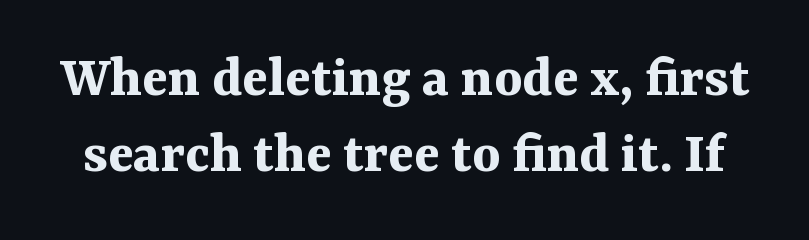
Interline gaps are of average width in this sample. Check where the strokes stop: tiny serifs finish them off. Nobody touched the tracking dial on this one. Pretty heavy lettering here — definitely bold. Descenders hang freely into open space.
